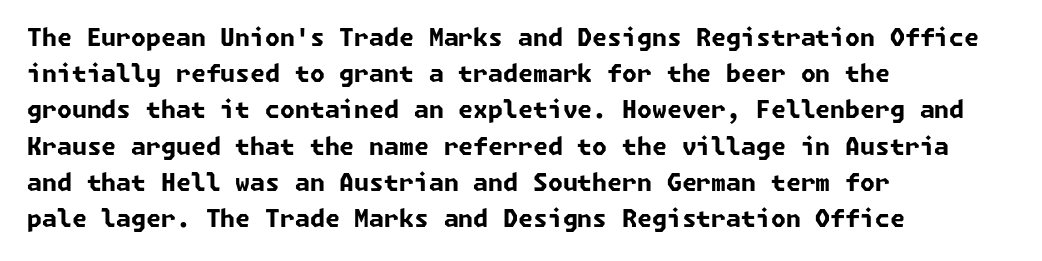
Q: Is the text bold? A: Yes.
Q: Is the text underlined? A: No.
Q: How is the paragraph aligned? A: Left-aligned.
Q: Is the spacing between letters normal or unusually wide? A: Normal.
Q: Is the spacing between lines tight, normal or loose? A: Normal.
